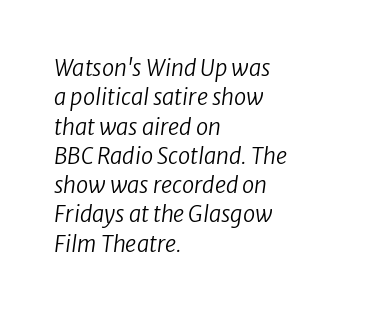
Caption: face not bold, strokes unweighted. How are the letters spaced? Ordinarily, with no added tracking. Summary of vertical rhythm: regular, with standard interline spacing. Plain, unruled lines of type. The paragraph has a hard left edge and a soft right edge.
